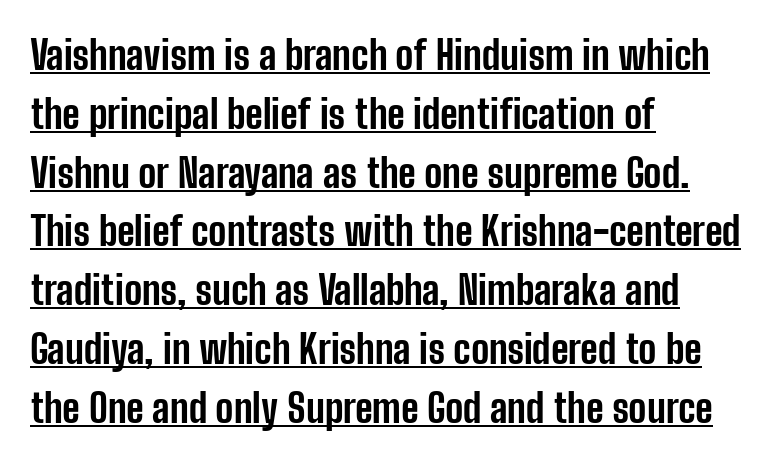
Unlike italic type, these characters show no tilt at all. What kind of face is this? One without serifs — a sans. Notice how descenders clear the ascenders below comfortably — that's standard leading. These lines are rendered in a variable-pitch font.
